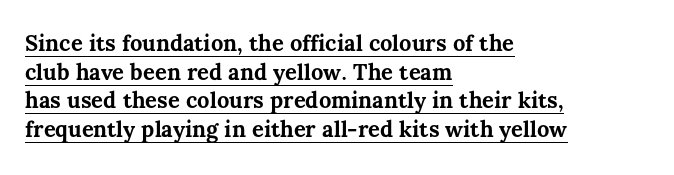
No extra tracking has been applied to these lines. Does the leading feel generous? No, just average. The text block is weighted toward the left margin, trailing off unevenly rightward. Stroke thickness is high; the sample reads as a true bold. In terms of posture, this sample is upright.
